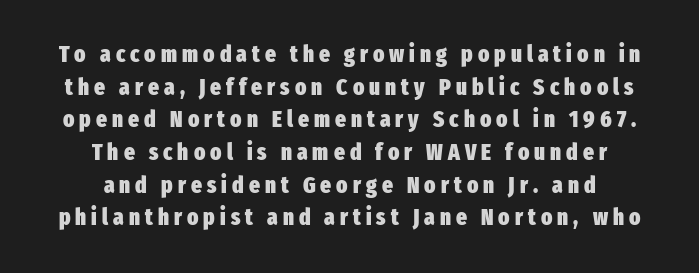
The image shows 23 px bold type, upright; set centered, normal line spacing (1.42x), unusually wide letter spacing (+0.22 em), not underlined.
